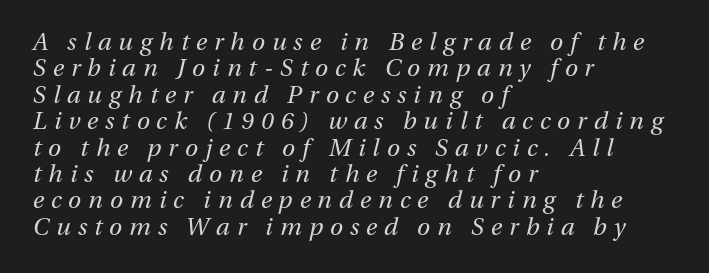
Q: Is the text bold? A: No.
Q: Is the text italic (slanted)? A: Yes, it leans right by about 13 degrees.
Q: Is the text underlined? A: No.
Q: How is the paragraph aligned? A: Left-aligned.
Q: Is the spacing between letters normal or unusually wide? A: Unusually wide.
Q: Is the spacing between lines tight, normal or loose? A: Tight.
